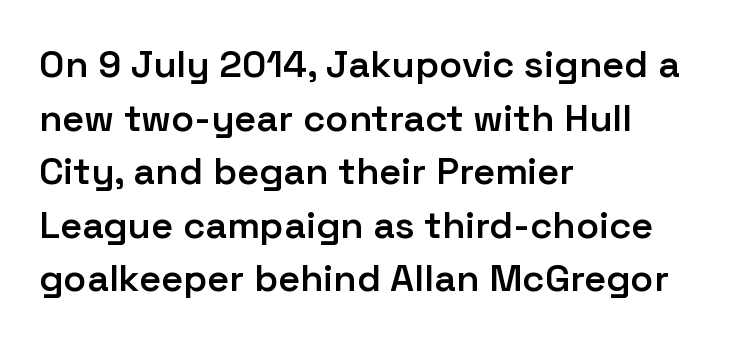
The image shows 38 px semibold sans-serif type, upright; set left-aligned, normal line spacing (1.41x), normal letter spacing, not underlined; low stroke contrast and a medium x-height.
